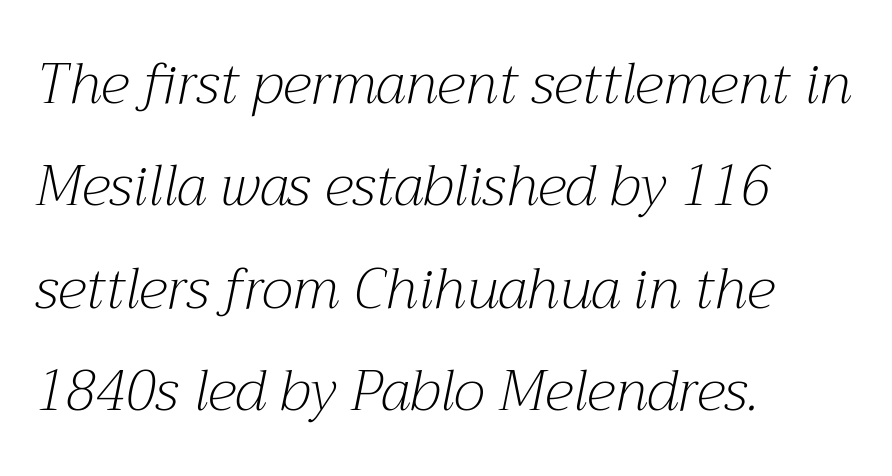
{"serif": "yes", "italic": "yes", "lean": "right", "slant_degrees": 12, "bold": "no", "weight": "light", "width": "normal", "stroke_contrast": "medium", "x_height": "medium", "monospaced": "no", "underline": "no", "align": "left", "line_spacing_ratio": 1.83, "letter_spacing": "normal", "letter_spacing_em": 0.0, "glyph_px": 56}
